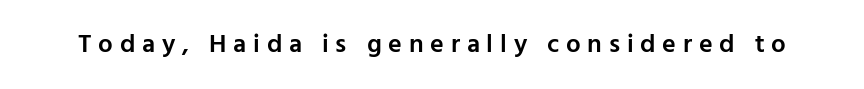
The image shows 26 px text type, upright; set unusually wide letter spacing (+0.26 em), not underlined.
